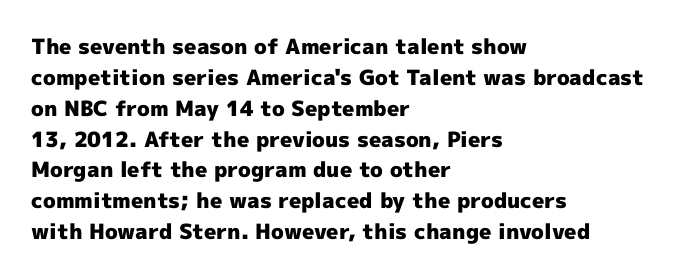
Q: Is the text bold? A: Yes.
Q: Is the text italic (slanted)? A: No, it is upright.
Q: Is the text underlined? A: No.
Q: How is the paragraph aligned? A: Left-aligned.
Q: Is the spacing between letters normal or unusually wide? A: Normal.
Q: Is the spacing between lines tight, normal or loose? A: Normal.
